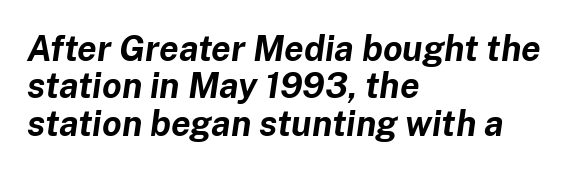
{"italic": "yes", "lean": "right", "slant_degrees": 8, "bold": "yes", "weight": "bold", "width": "normal", "stroke_contrast": "low", "x_height": "medium", "monospaced": "no", "underline": "no", "align": "left", "line_spacing": "tight", "line_spacing_ratio": 1.07, "letter_spacing": "normal", "letter_spacing_em": 0.0, "glyph_px": 35}
